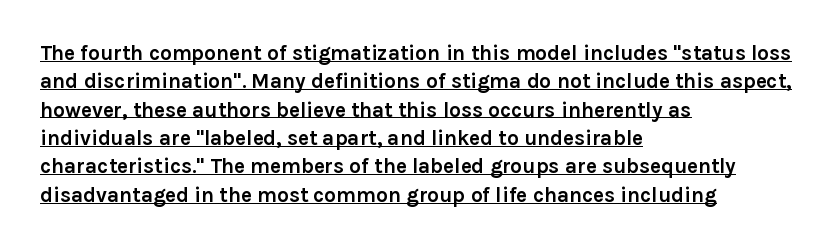
{"italic": "no", "bold": "yes", "underline": "yes", "align": "left", "line_spacing": "normal", "line_spacing_ratio": 1.35, "letter_spacing": "normal", "letter_spacing_em": 0.0, "glyph_px": 21}
